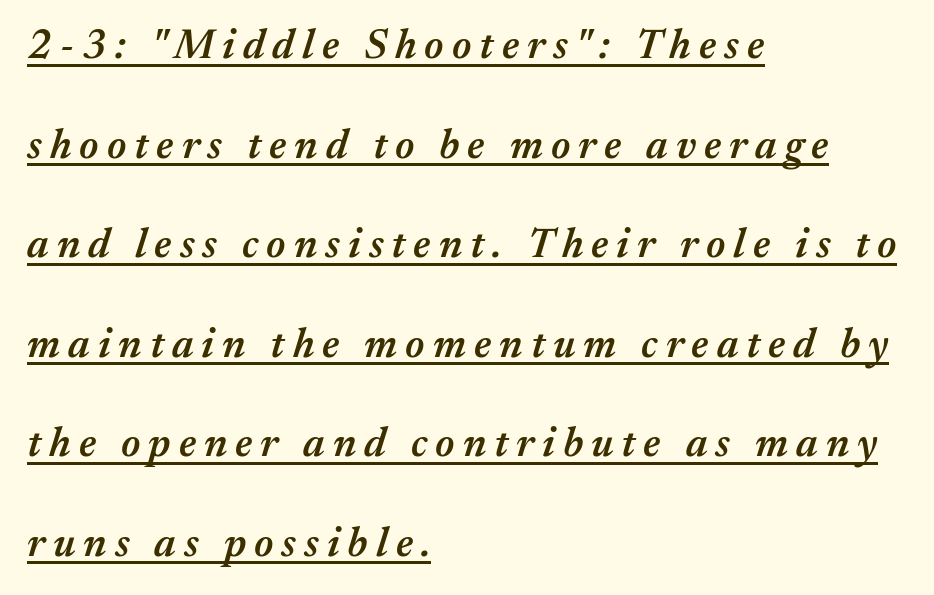
The image shows 42 px semibold type, italic (leaning right); set left-aligned, loose line spacing (2.37x), underlined; medium stroke contrast and a medium x-height.
